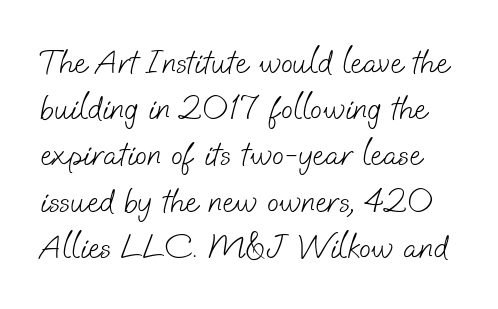
The image shows 35 px light sans-serif type; set normal line spacing (1.32x), normal letter spacing, not underlined; low stroke contrast and a small x-height.
